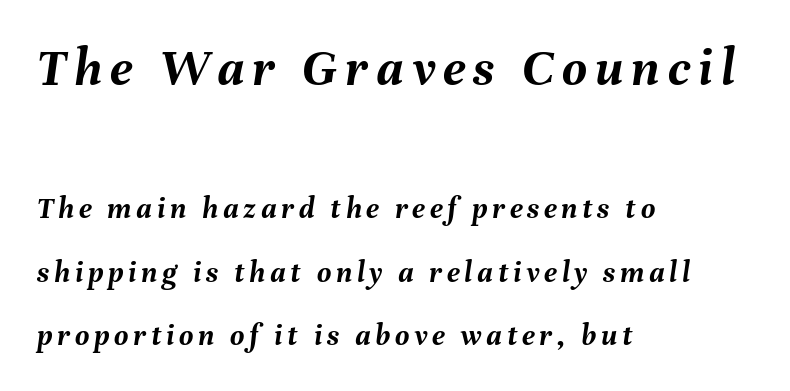
{"italic": "yes", "lean": "right", "slant_degrees": 8, "bold": "yes", "weight": "semibold", "width": "normal", "stroke_contrast": "medium", "x_height": "medium", "monospaced": "no", "underline": "no", "align": "left", "line_spacing": "loose", "line_spacing_ratio": 2.04, "larger_block": "first", "size_ratio": 1.74, "glyph_px": 54}
